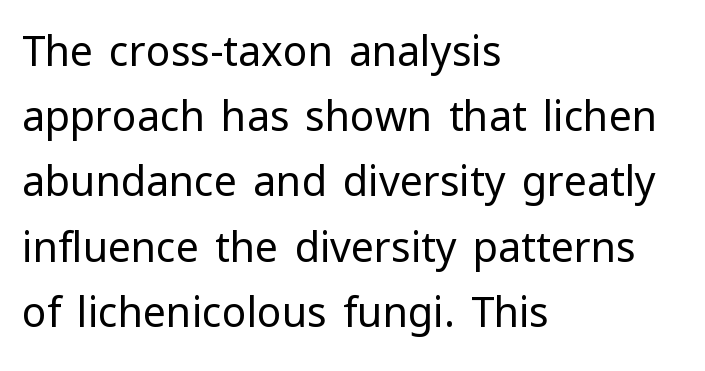
This sample uses an upright cut, with every glyph sitting square on the baseline. This sample uses plain, unmodified letter spacing. Each letter keeps its own natural width here, so spacing adapts to shape. The face used here is a sans, in the tradition of grotesques and geometrics.
